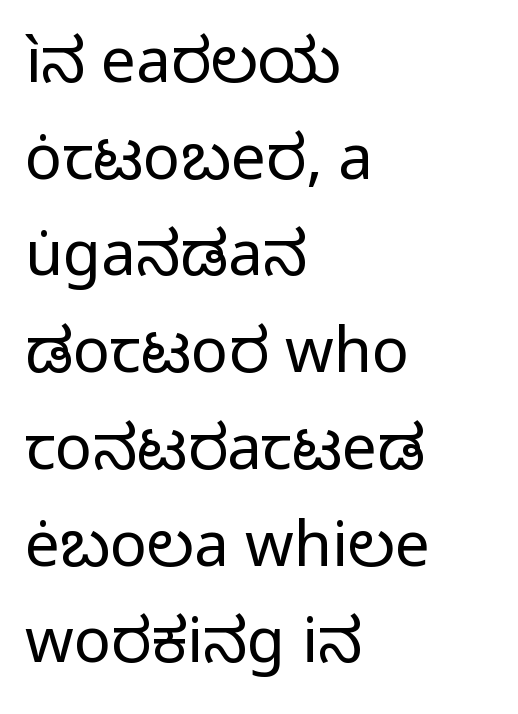
{"serif": "no", "italic": "no", "bold": "no", "weight": "regular", "width": "normal", "stroke_contrast": "low", "x_height": "medium", "monospaced": "no", "underline": "no", "align": "left", "line_spacing": "normal", "line_spacing_ratio": 1.56, "letter_spacing": "normal", "letter_spacing_em": 0.0, "glyph_px": 62}
